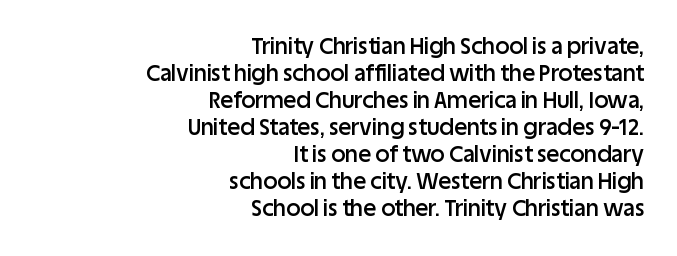
The setting favours the right margin, as signatures and pull-quotes sometimes do. The type is set solid horizontally, with unmodified tracking. The glyphs have the mass of a demibold cut, below bold. Glance below the letters and you will spot only blank space.
